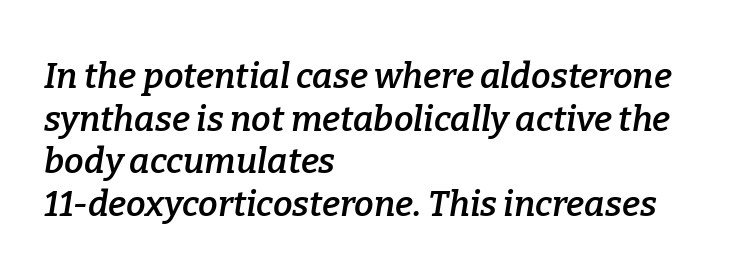
Visually the block forms a straight wall on the left and a jagged coastline on the right. The glyphs look as if they've been sheared to an angle. You can tell from the footed stems that serif type was used. Every letter is mildly thick-stroked: semibold rather than bold. Decoration check: the copy has no underline. Do the characters align in a grid? No, the font is proportional.
